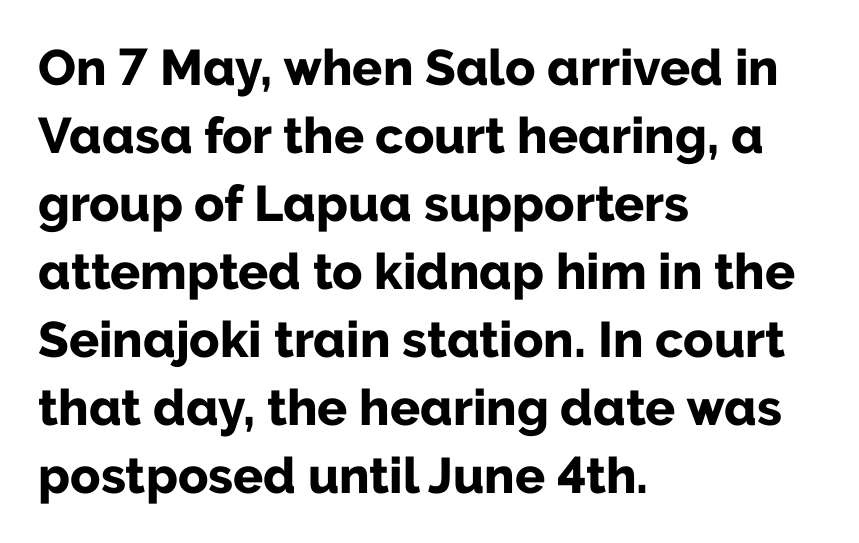
The image shows 50 px bold sans-serif type, upright; set left-aligned, normal line spacing (1.36x), normal letter spacing, not underlined; low stroke contrast and a medium x-height.
